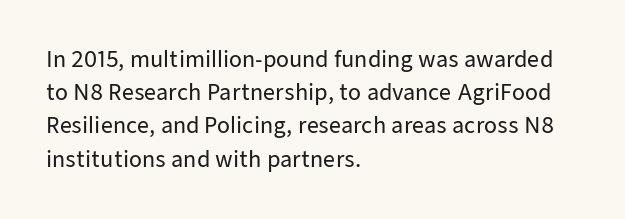
{"italic": "no", "underline": "no", "align": "left", "line_spacing": "normal", "line_spacing_ratio": 1.58, "letter_spacing": "normal", "letter_spacing_em": 0.0, "glyph_px": 21}
